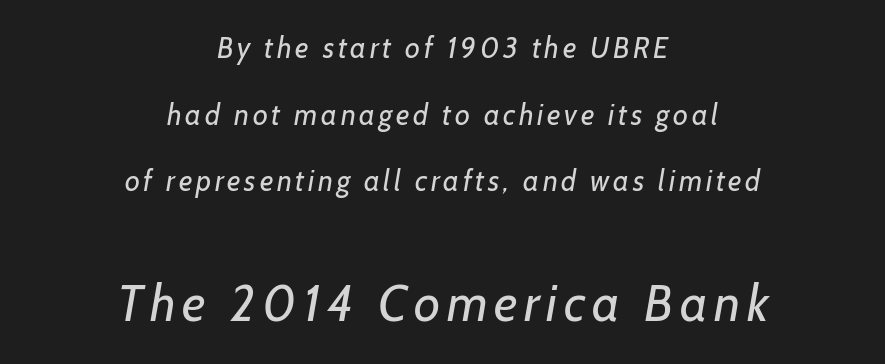
The image shows 51 px regular-weight sans-serif type; set centered, loose line spacing (2.3x), not underlined; the second (bottom) block is 1.76x larger; low stroke contrast and a medium x-height.
